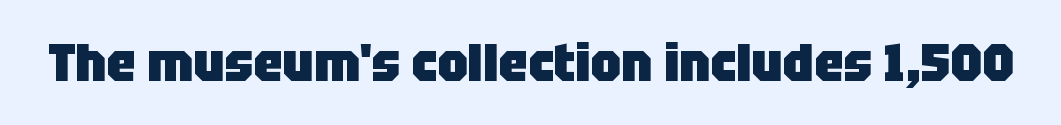
The image shows 53 px heavy sans-serif type, upright; set normal letter spacing, not underlined; low stroke contrast and a large x-height.
